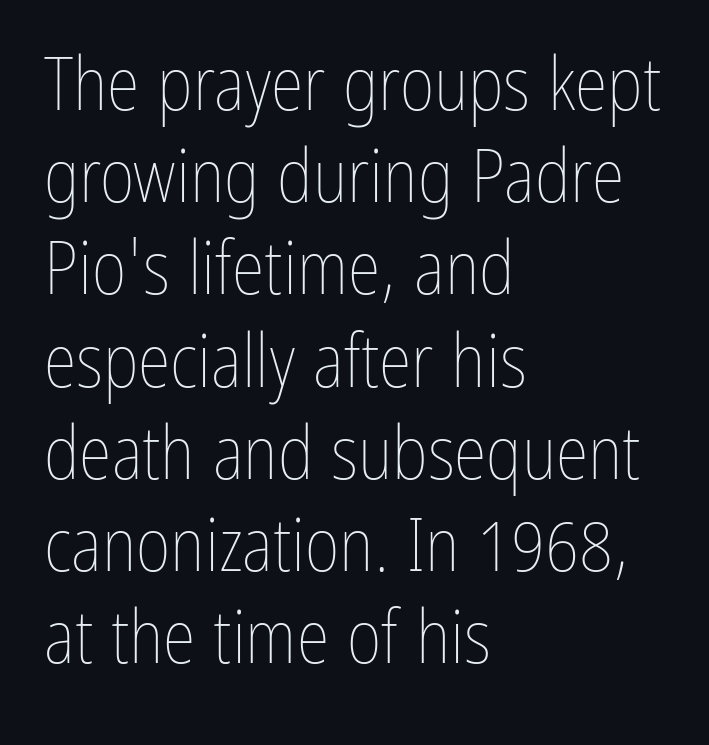
Does extra space separate the letters? No, they use regular spacing. You could not count columns in this text — the font is proportionally spaced. The axis of the letterforms is exactly vertical. The cut favours lightness, reaching ordinary text weight at its darkest. Check under the words: just untouched page.
